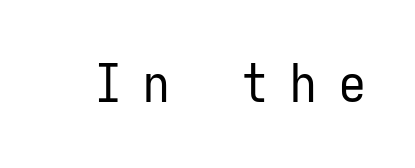
The image shows 53 px regular-weight, condensed sans-serif type, upright, monospaced; set unusually wide letter spacing (+0.42 em), not underlined; low stroke contrast and a medium x-height.
